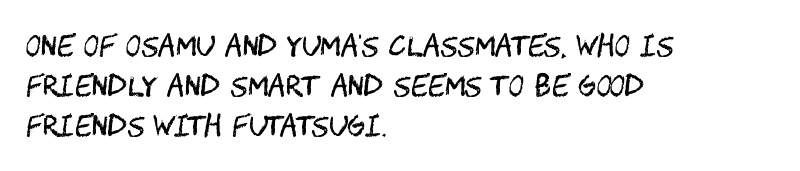
The paragraph shown leans on its left margin. Has an underline been added? It has not. The font's upright variant was chosen for this text. The cut favours lightness, reaching ordinary text weight at its darkest.
